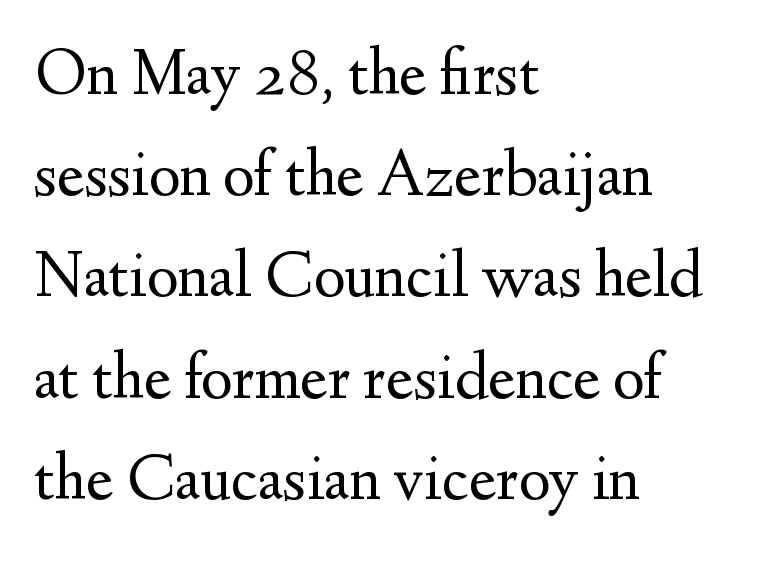
Nothing heavy about these letters — not bold at all. Honestly, there is no underline to notice here at all. How are the letters spaced? Ordinarily, with no added tracking. The designer went with a serif here, giving each stem small feet.
